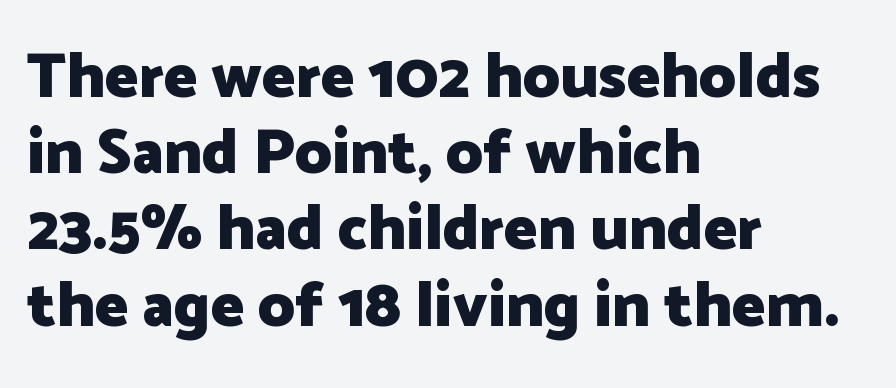
Q: Is the text bold? A: Yes.
Q: Is the text italic (slanted)? A: No, it is upright.
Q: Is the typeface a serif or a sans-serif typeface? A: Sans-serif.
Q: Is the text underlined? A: No.
Q: How is the paragraph aligned? A: Left-aligned.
Q: Is the spacing between letters normal or unusually wide? A: Normal.
Q: Width (condensed, normal, or wide)? A: Normal.
Q: Stroke contrast? A: Low.
Q: x-height? A: Medium.
Q: Monospaced? A: No.
